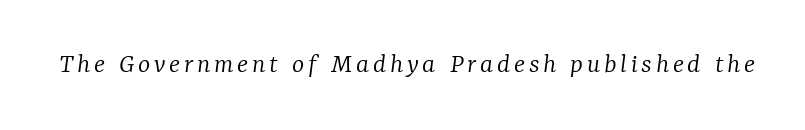
Is this a heavy cut? Hardly; it is regular or lighter. The glyphs in this specimen are seriffed. The lettering tilts uniformly, giving the passage an italic look. Type without underlining.
